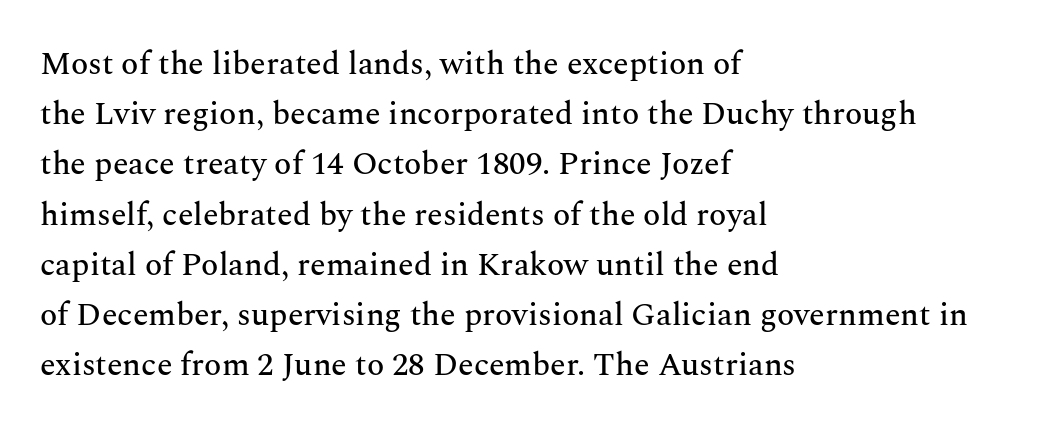
Type style note: has serifs. Layout note: lines flush left. The rendering uses a moderate line-height, typical for paragraphs. These lines are rendered in a variable-pitch font. The passage shown has conventional tracking throughout. Bare-footed words on every line.
